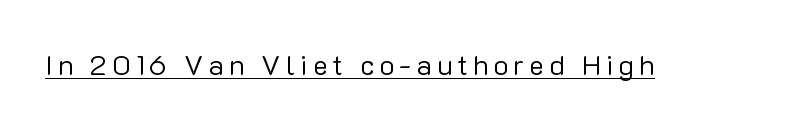
{"serif": "no", "italic": "no", "bold": "no", "weight": "regular", "width": "normal", "stroke_contrast": "low", "x_height": "medium", "monospaced": "no", "underline": "yes", "glyph_px": 28}
